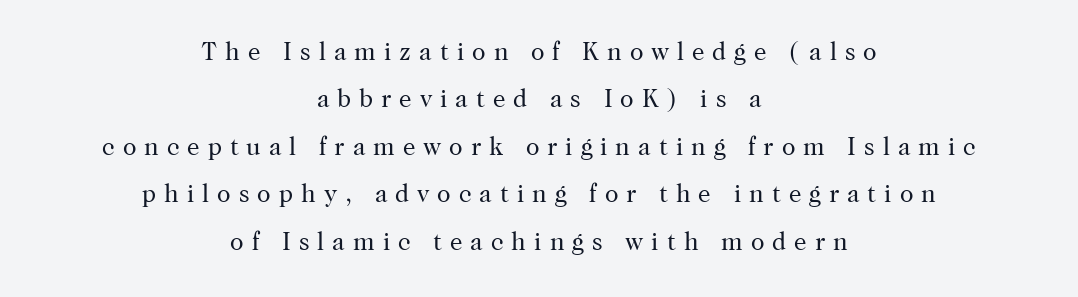
Q: Is the text bold? A: No.
Q: Is the text italic (slanted)? A: No, it is upright.
Q: Is the text underlined? A: No.
Q: How is the paragraph aligned? A: Centered.
Q: Is the spacing between letters normal or unusually wide? A: Unusually wide.
Q: Is the spacing between lines tight, normal or loose? A: Loose.
